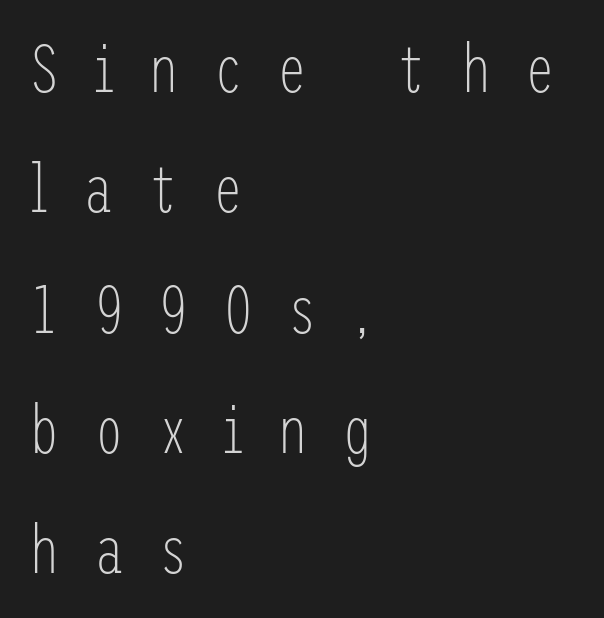
The image shows 68 px light, condensed sans-serif type, upright; set left-aligned, line spacing 1.77x, unusually wide letter spacing (+0.5 em), not underlined; low stroke contrast and a medium x-height.
